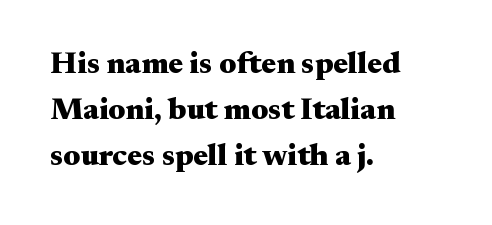
The image shows 31 px heavy, wide serif type, upright; set left-aligned, normal line spacing (1.49x), normal letter spacing, not underlined; medium stroke contrast and a small x-height.
